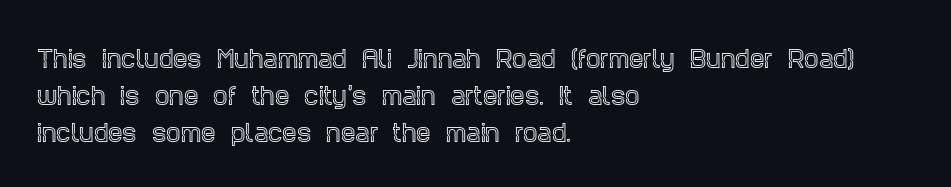
The image shows 23 px text type, upright; set left-aligned, normal line spacing (1.6x), normal letter spacing, not underlined.
